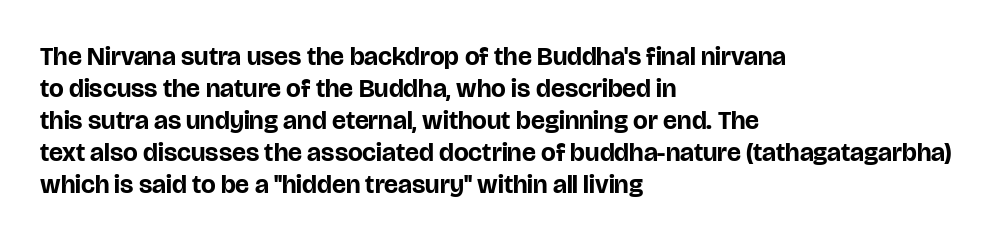
{"italic": "no", "bold": "yes", "underline": "no", "align": "left", "line_spacing_ratio": 1.23, "letter_spacing": "normal", "letter_spacing_em": 0.0, "glyph_px": 26}
